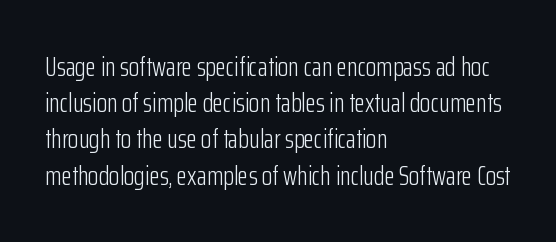
{"italic": "no", "bold": "no", "underline": "no", "align": "left", "line_spacing": "normal", "line_spacing_ratio": 1.34, "letter_spacing": "normal", "letter_spacing_em": 0.0, "glyph_px": 27}
